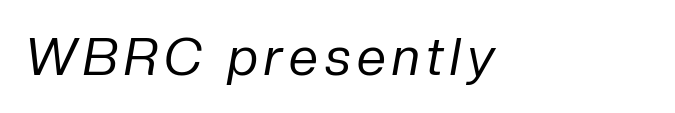
The image shows 52 px regular-weight type, italic (leaning right); set not underlined; low stroke contrast and a medium x-height.
